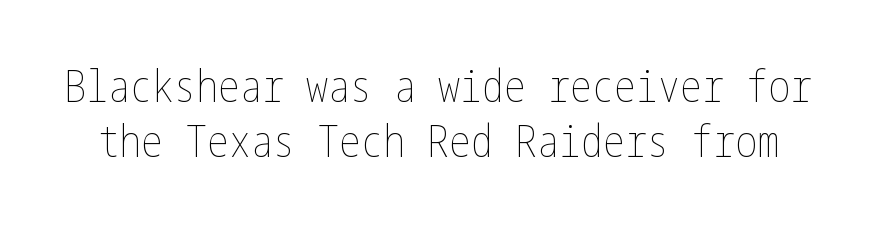
Q: Is the text bold? A: No.
Q: Is the text italic (slanted)? A: No, it is upright.
Q: Is the text underlined? A: No.
Q: Is the spacing between letters normal or unusually wide? A: Normal.
Q: Is the spacing between lines tight, normal or loose? A: Normal.
Q: Width (condensed, normal, or wide)? A: Condensed.
Q: Stroke contrast? A: Low.
Q: x-height? A: Medium.
